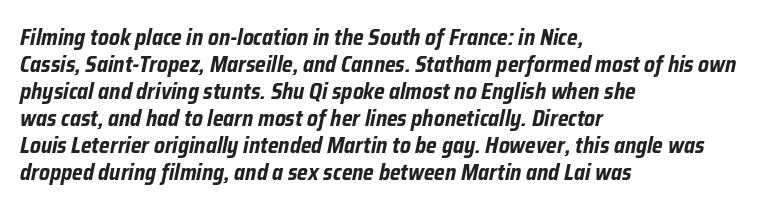
{"italic": "yes", "lean": "right", "slant_degrees": 12, "bold": "yes", "underline": "no", "align": "left", "line_spacing_ratio": 1.23, "letter_spacing": "normal", "letter_spacing_em": 0.0, "glyph_px": 22}
